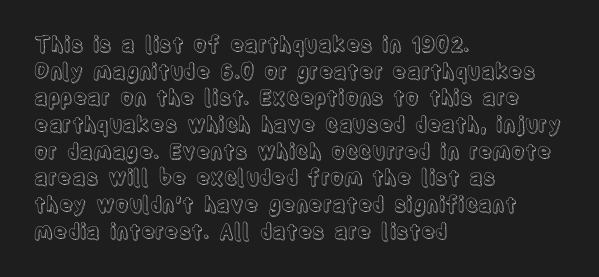
The image shows 21 px text type, upright; set left-aligned, normal line spacing (1.27x), normal letter spacing, not underlined.
